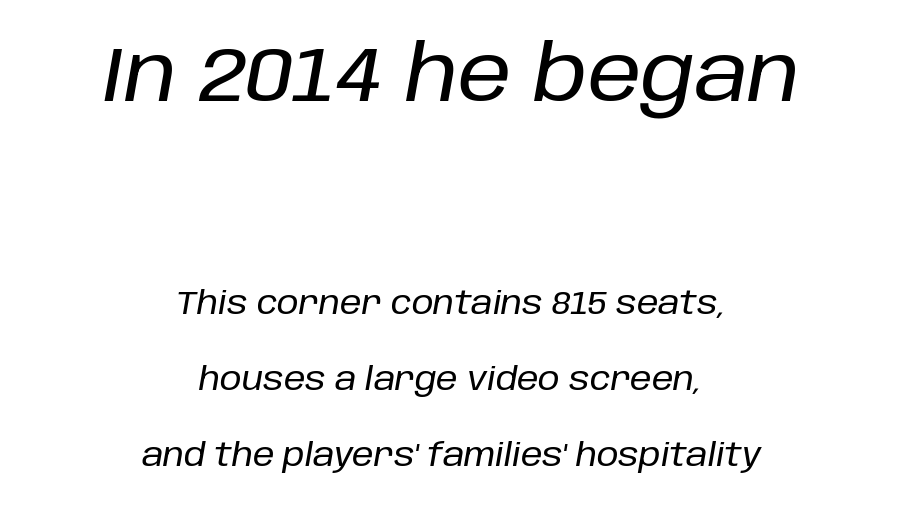
{"italic": "yes", "lean": "right", "slant_degrees": 10, "width": "normal", "stroke_contrast": "low", "x_height": "large", "monospaced": "no", "underline": "no", "align": "center", "line_spacing": "loose", "line_spacing_ratio": 2.45, "letter_spacing": "normal", "letter_spacing_em": 0.0, "larger_block": "first", "size_ratio": 2.48, "glyph_px": 77}
